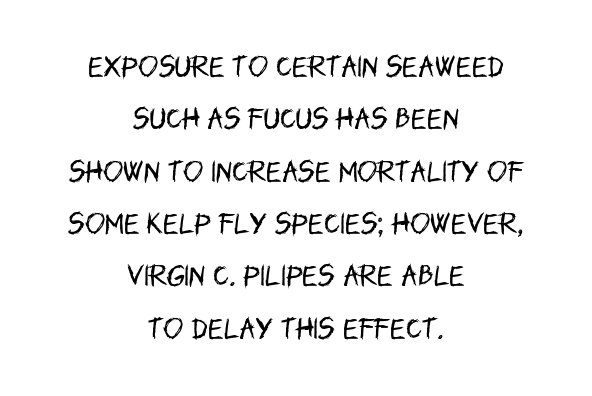
The face looks like a standard text weight, possibly lighter. The face used here is rendered with its standard letterfit. The specimen reads as upright at a glance. The leading is generous, giving the passage an open texture. A bare baseline throughout the passage. Reading down the block, each line starts at a different indent, mirrored at its end.
